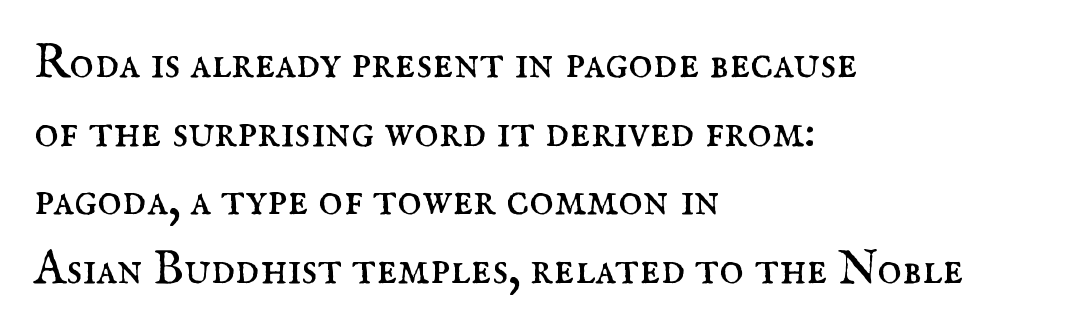
{"serif": "yes", "italic": "no", "bold": "no", "weight": "regular", "width": "normal", "stroke_contrast": "medium", "x_height": "small", "monospaced": "no", "underline": "no", "align": "left", "line_spacing": "normal", "line_spacing_ratio": 1.46, "letter_spacing": "normal", "letter_spacing_em": 0.0, "glyph_px": 47}
